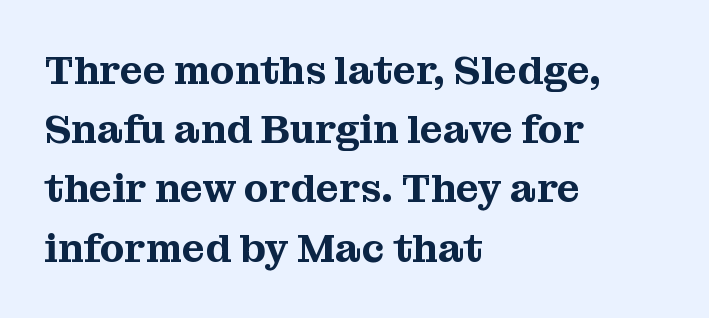
Q: Is the text italic (slanted)? A: No, it is upright.
Q: Is the typeface a serif or a sans-serif typeface? A: Serif.
Q: Is the text underlined? A: No.
Q: How is the paragraph aligned? A: Left-aligned.
Q: Is the spacing between letters normal or unusually wide? A: Normal.
Q: Is the spacing between lines tight, normal or loose? A: Normal.
Q: Width (condensed, normal, or wide)? A: Normal.
Q: Stroke contrast? A: Medium.
Q: x-height? A: Medium.
Q: Monospaced? A: No.
